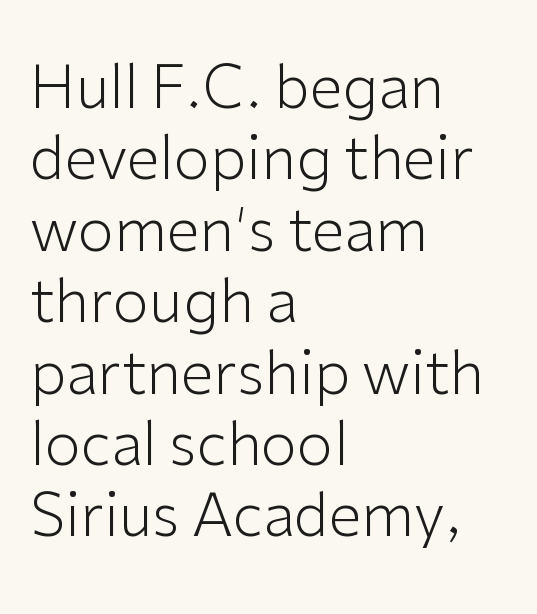
The image shows 59 px light sans-serif type, upright; set left-aligned, line spacing 1.21x, normal letter spacing, not underlined; low stroke contrast and a medium x-height.
